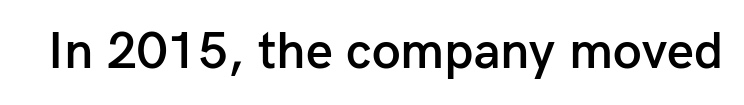
{"serif": "no", "italic": "no", "bold": "semi", "weight": "semibold", "width": "normal", "stroke_contrast": "low", "x_height": "medium", "monospaced": "no", "underline": "no", "letter_spacing": "normal", "letter_spacing_em": 0.0, "glyph_px": 52}
